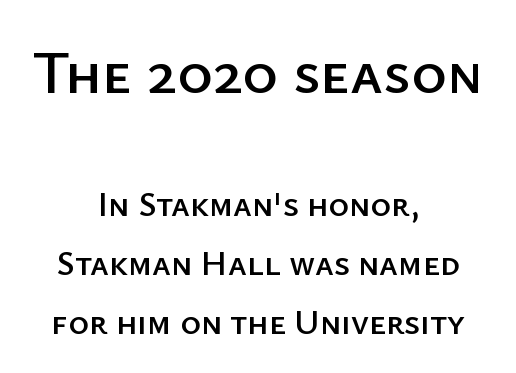
{"serif": "no", "italic": "no", "width": "normal", "stroke_contrast": "low", "x_height": "medium", "monospaced": "no", "underline": "no", "align": "center", "line_spacing": "normal", "line_spacing_ratio": 1.68, "letter_spacing": "normal", "letter_spacing_em": 0.0, "larger_block": "first", "size_ratio": 1.74, "glyph_px": 61}
